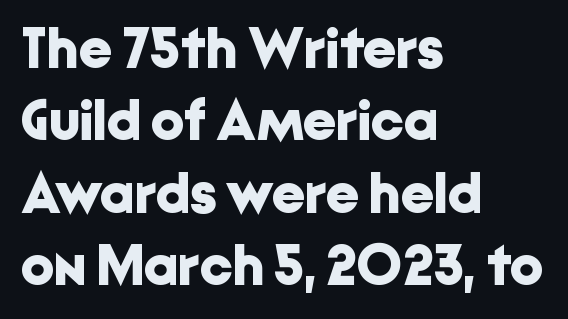
Glyph-to-glyph distance matches everyday printed text. Ordinary non-slanted type is in use. The passage shown is typed in a proportional face where columns would drift. Successive baselines arrive at the customary interval. The space beneath each line is pristine and unruled.
